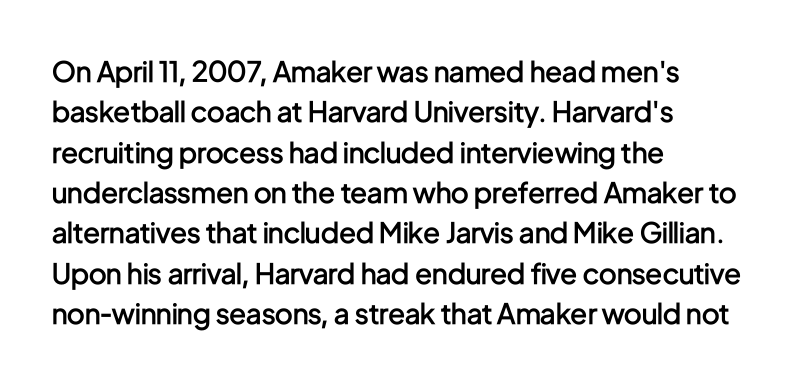
{"serif": "no", "italic": "no", "bold": "semi", "weight": "semibold", "width": "condensed", "stroke_contrast": "low", "x_height": "medium", "monospaced": "no", "underline": "no", "align": "left", "line_spacing": "normal", "line_spacing_ratio": 1.44, "letter_spacing": "normal", "letter_spacing_em": 0.0, "glyph_px": 28}
